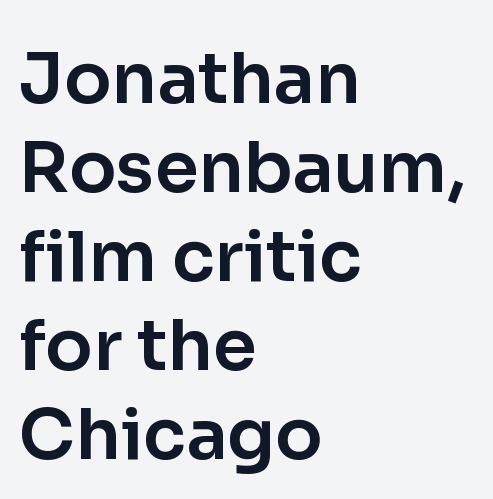
{"serif": "no", "italic": "no", "width": "normal", "stroke_contrast": "low", "x_height": "medium", "monospaced": "no", "underline": "no", "align": "left", "line_spacing": "normal", "line_spacing_ratio": 1.27, "letter_spacing": "normal", "letter_spacing_em": 0.0, "glyph_px": 70}
